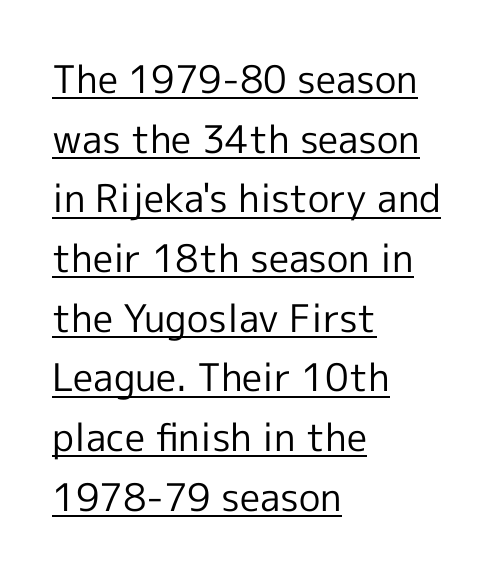
The image shows 38 px regular-weight sans-serif type, upright; set left-aligned, normal line spacing (1.57x), normal letter spacing, underlined; a medium x-height.
